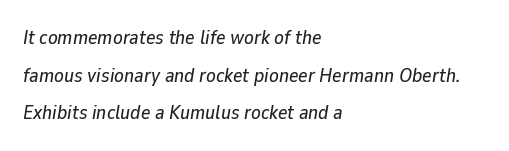
Words appear dense and cohesive because spacing is normal. The area under the type is left untouched. Slant detected: the letters are inclined. The paragraph shown leans on its left margin.
